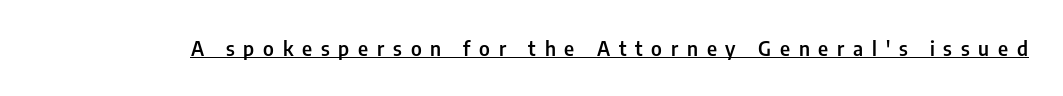
{"italic": "no", "bold": "semi", "underline": "yes", "letter_spacing": "wide", "letter_spacing_em": 0.44, "glyph_px": 20}
